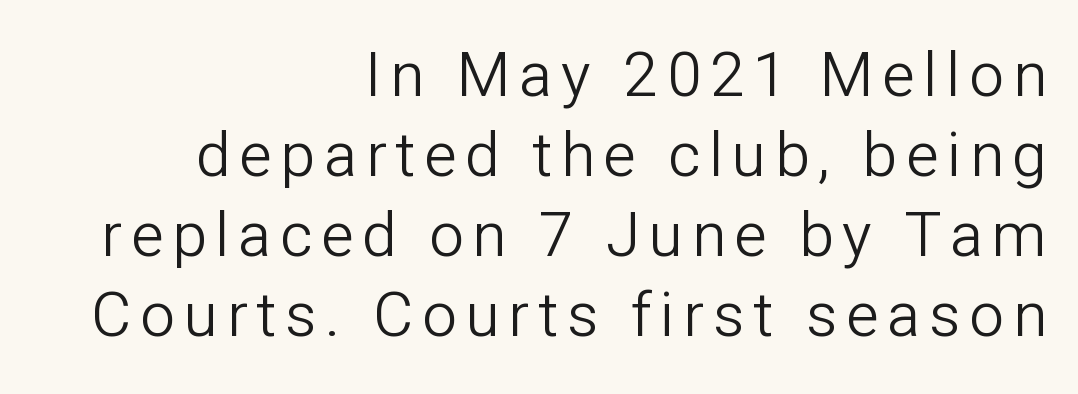
Is this a fixed-width face? No — the glyphs have proportional, varying widths. Nope, no serifs anywhere on these letters. Posture: straight, roman, zero tilt. The typesetter chose a ragged-left arrangement here. Line spacing here is normal.
